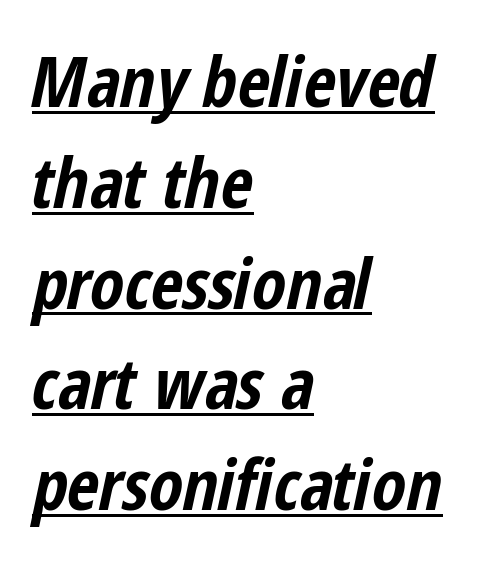
Here the designer chose a conventional face with non-uniform glyph widths. This rendering leaves character spacing at its baseline value. An italicized treatment has been applied to the whole sample. What weight is shown? A full bold with thick strokes. Which margin do the lines hug? The left one — the right edge is uneven. This is underlined copy, the kind a proofreader might mark for attention.
